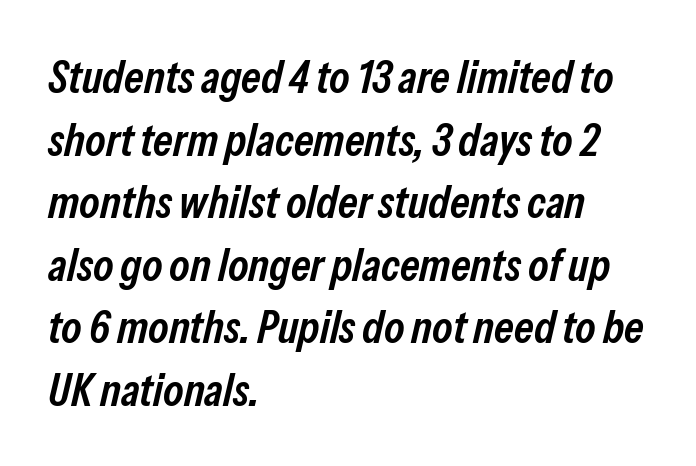
One glance says typical: line gaps are just what's usual. The letters advance in unequal steps, a hallmark of proportional type. The characters look somewhat weighty, a semibold short of true bold. Lines of text with bare space underneath. The glyphs look as if they've been sheared to an angle. Look at the tracking — it's just the regular setting, nothing added.
